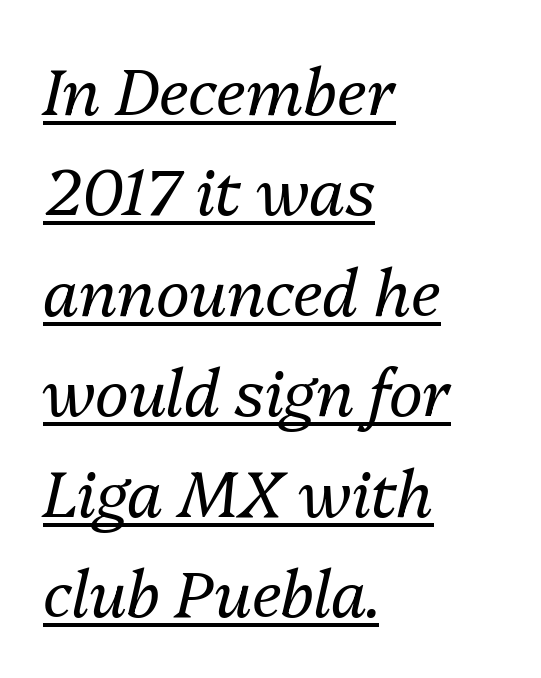
Default kerning and tracking; the words read as compact shapes. Quick note: interline space is typical. Caption: face not bold, strokes unweighted. The rag falls on the right side of this text block.
